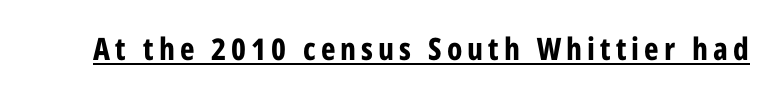
{"serif": "no", "italic": "no", "bold": "yes", "weight": "bold", "width": "condensed", "stroke_contrast": "low", "x_height": "medium", "monospaced": "no", "underline": "yes", "glyph_px": 31}
